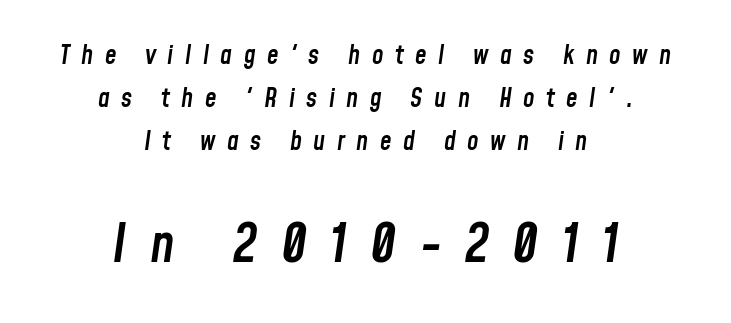
The image shows 53 px semibold, condensed type, italic (leaning right); set centered, normal line spacing (1.65x), unusually wide letter spacing (+0.44 em), not underlined; the second (bottom) block is 2.04x larger; low stroke contrast and a medium x-height.
